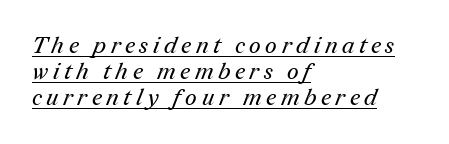
Q: Is the text bold? A: No.
Q: Is the text underlined? A: Yes.
Q: How is the paragraph aligned? A: Left-aligned.
Q: Is the spacing between letters normal or unusually wide? A: Unusually wide.
Q: Is the spacing between lines tight, normal or loose? A: Tight.
